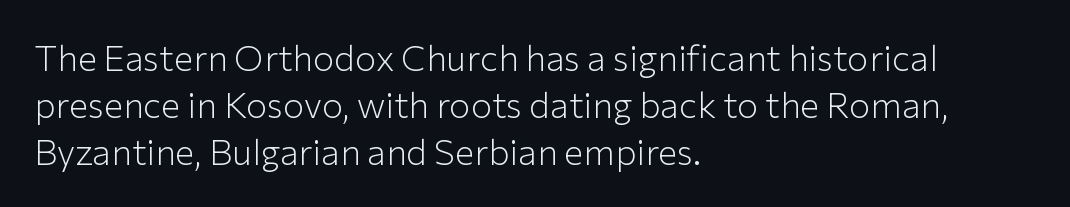
The line-height multiplier appears to be the usual default. The axis of the letterforms is exactly vertical. Honestly, there is no underline to notice here at all. The face used here is rendered with its standard letterfit.
